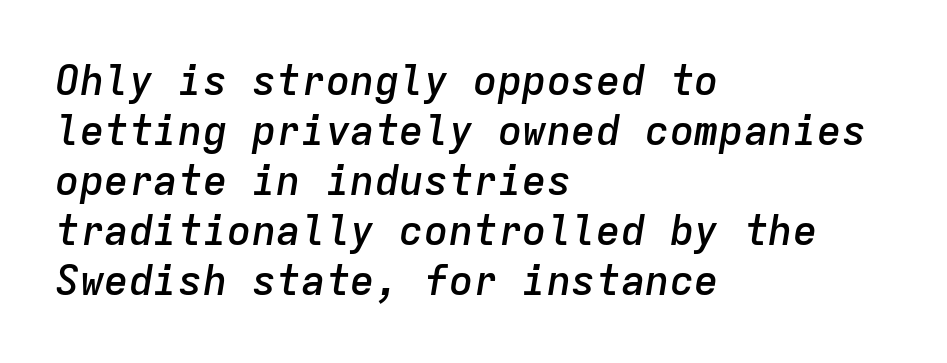
Q: Is the text bold? A: Semi-bold.
Q: Is the text italic (slanted)? A: Yes, it leans right by about 9 degrees.
Q: Is the text underlined? A: No.
Q: How is the paragraph aligned? A: Left-aligned.
Q: Is the spacing between letters normal or unusually wide? A: Normal.
Q: Width (condensed, normal, or wide)? A: Normal.
Q: Stroke contrast? A: Low.
Q: x-height? A: Medium.
Q: Monospaced? A: Yes.
